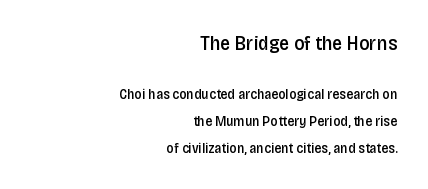
The image shows 20 px text type, upright; set right-aligned, loose line spacing (1.92x), normal letter spacing, not underlined; the first (top) block is 1.43x larger.
